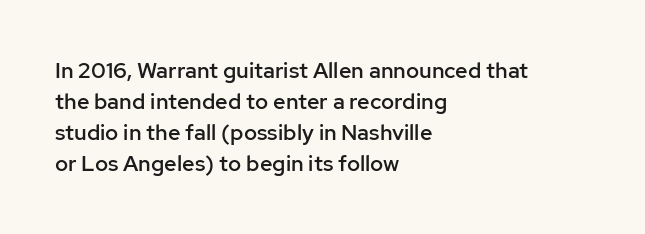
The image shows 22 px text type, upright; set left-aligned, normal line spacing (1.41x), normal letter spacing, not underlined.
